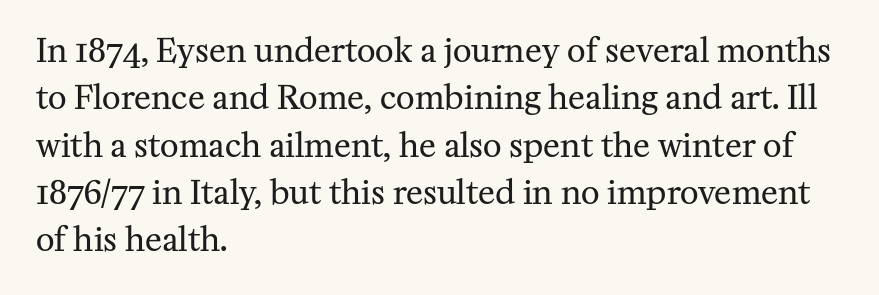
The font sits on the lighter half of the weight spectrum, regular included. Think of a printed novel: that variable character pitch is what you see here. Nothing unusual about the tracking: characters are spaced as the font intends. No italicization has been applied; the sample stays upright. Is the block centered? No — it sits flush against the left margin. Quick note: interline space is typical.
